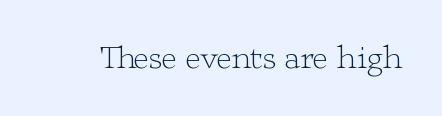
Q: Is the text bold? A: No.
Q: Is the text italic (slanted)? A: No, it is upright.
Q: Is the typeface a serif or a sans-serif typeface? A: Serif.
Q: Is the text underlined? A: No.
Q: Is the spacing between letters normal or unusually wide? A: Normal.
Q: Width (condensed, normal, or wide)? A: Wide.
Q: Stroke contrast? A: Low.
Q: x-height? A: Medium.
Q: Monospaced? A: No.
